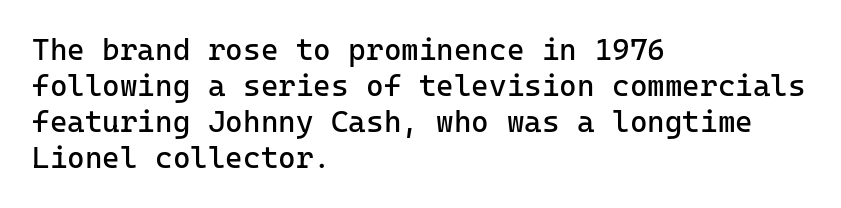
Words appear dense and cohesive because spacing is normal. Is there any slant? The stems are plumb. Stems here are at most as thick as an everyday book face. The space directly below the letters is spotless. The letters march in equal steps, a hallmark of fixed-pitch type.
